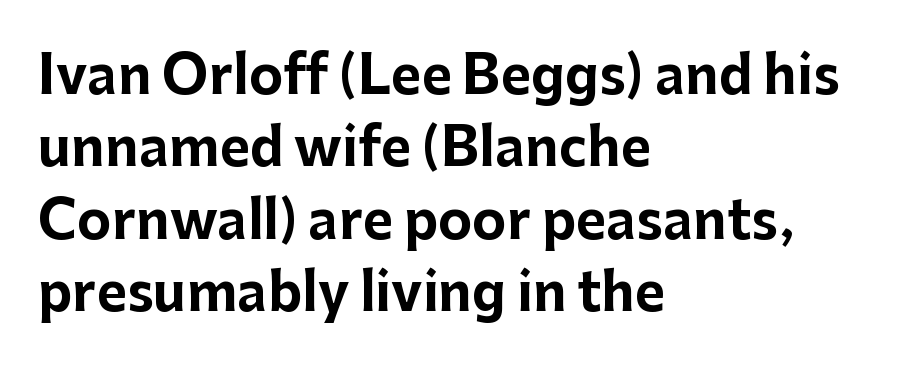
{"serif": "no", "italic": "no", "bold": "yes", "weight": "bold", "width": "normal", "stroke_contrast": "low", "x_height": "medium", "monospaced": "no", "underline": "no", "align": "left", "line_spacing": "normal", "line_spacing_ratio": 1.39, "letter_spacing": "normal", "letter_spacing_em": 0.0, "glyph_px": 52}
